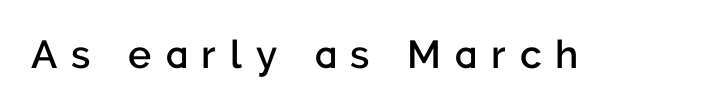
Q: Is the text bold? A: Semi-bold.
Q: Is the text italic (slanted)? A: No, it is upright.
Q: Is the typeface a serif or a sans-serif typeface? A: Sans-serif.
Q: Is the text underlined? A: No.
Q: Is the spacing between letters normal or unusually wide? A: Unusually wide.
Q: Width (condensed, normal, or wide)? A: Normal.
Q: Stroke contrast? A: Low.
Q: x-height? A: Medium.
Q: Monospaced? A: No.
